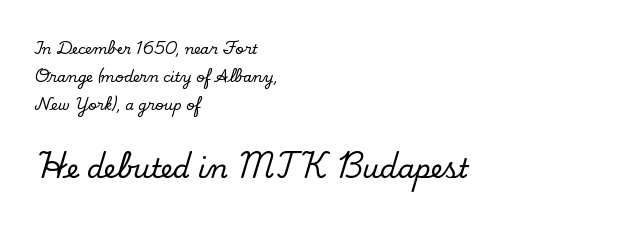
{"underline": "no", "align": "left", "line_spacing": "loose", "line_spacing_ratio": 1.99, "letter_spacing": "normal", "letter_spacing_em": 0.0, "larger_block": "second", "size_ratio": 1.93, "glyph_px": 27}
